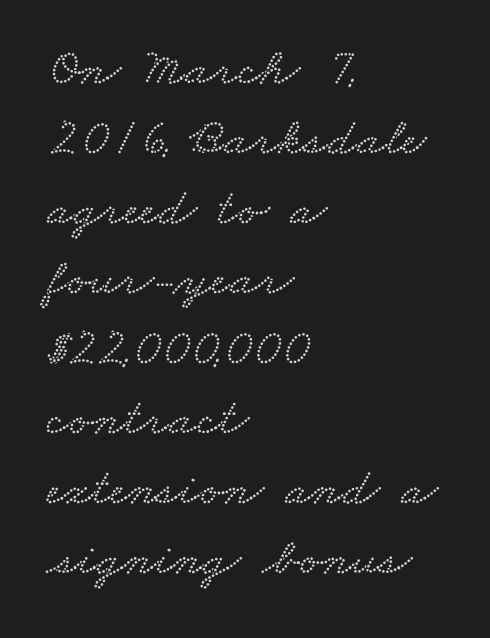
The image shows 53 px wide type; set left-aligned, normal line spacing (1.32x), normal letter spacing, not underlined; low stroke contrast and a small x-height.
